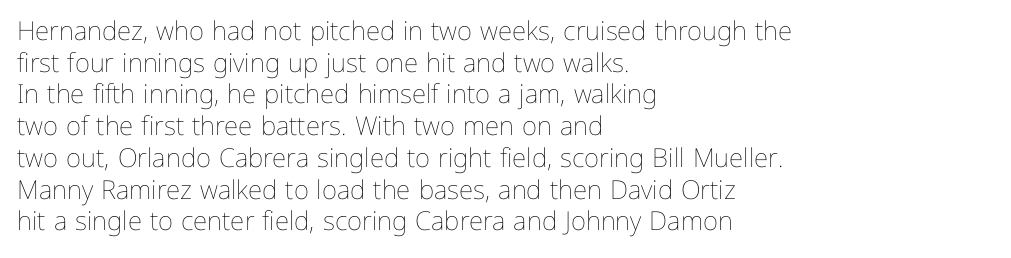
{"italic": "no", "bold": "no", "underline": "no", "align": "left", "line_spacing_ratio": 1.22, "letter_spacing": "normal", "letter_spacing_em": 0.0, "glyph_px": 26}
